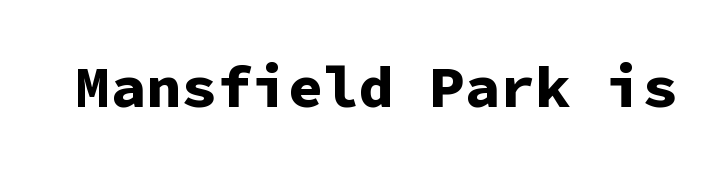
{"serif": "no", "italic": "no", "bold": "yes", "weight": "bold", "width": "normal", "stroke_contrast": "low", "x_height": "medium", "monospaced": "yes", "underline": "no", "letter_spacing": "normal", "letter_spacing_em": 0.0, "glyph_px": 59}
